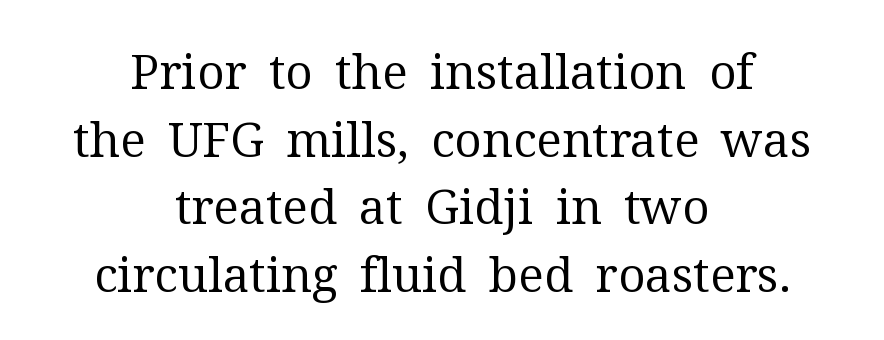
Centered paragraph, ragged on both sides. Stem width sits at or under what a default text font uses. Do the characters align in a grid? No, the font is proportional. Descenders are the only things crossing below the line. The letterforms sit shoulder to shoulder at normal distance. Posture: vertical.
